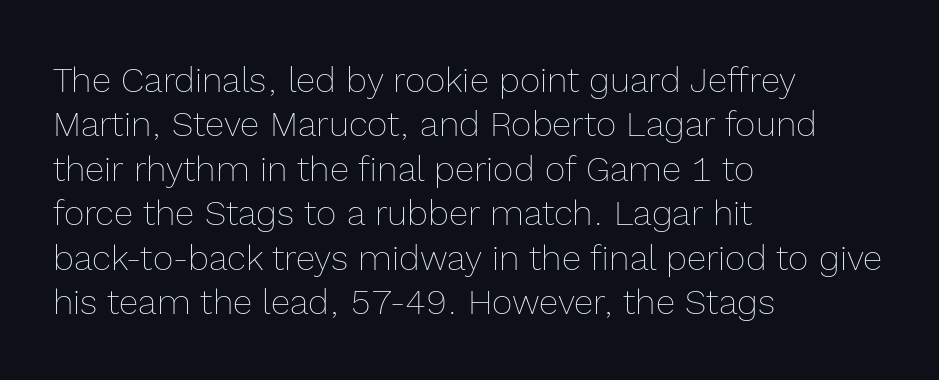
{"italic": "no", "bold": "no", "weight": "thin", "width": "normal", "x_height": "medium", "monospaced": "no", "underline": "no", "align": "left", "line_spacing": "normal", "line_spacing_ratio": 1.27, "letter_spacing": "normal", "letter_spacing_em": 0.0, "glyph_px": 35}
